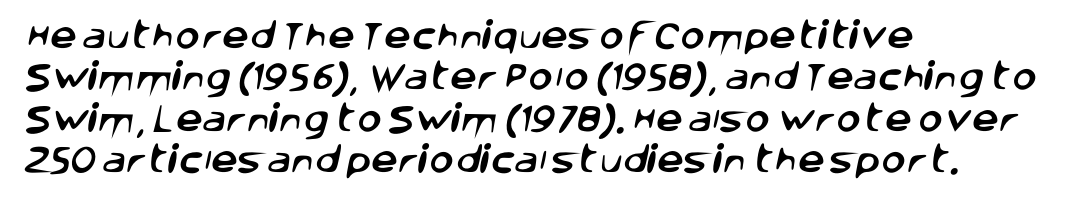
Q: Is the typeface a serif or a sans-serif typeface? A: Sans-serif.
Q: Is the text underlined? A: No.
Q: How is the paragraph aligned? A: Left-aligned.
Q: Is the spacing between letters normal or unusually wide? A: Normal.
Q: Is the spacing between lines tight, normal or loose? A: Normal.
Q: Width (condensed, normal, or wide)? A: Normal.
Q: Stroke contrast? A: Low.
Q: x-height? A: Large.
Q: Monospaced? A: No.
